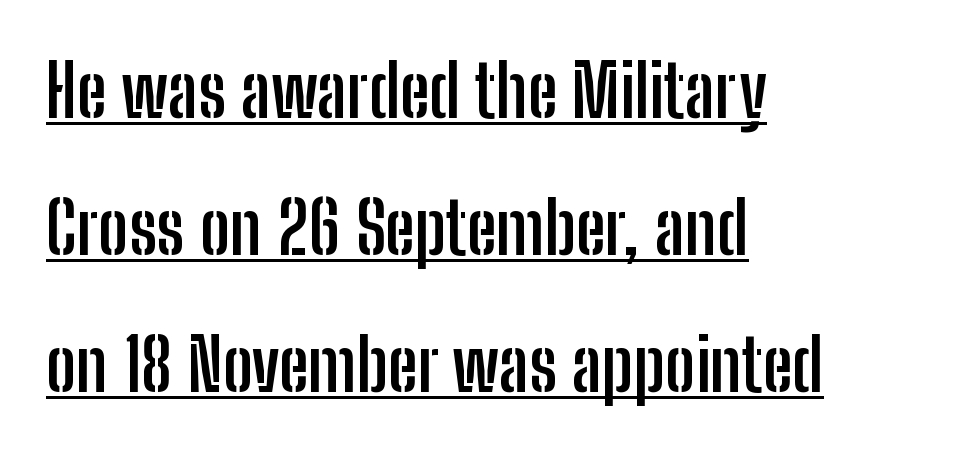
Q: Is the text bold? A: Yes.
Q: Is the text italic (slanted)? A: No, it is upright.
Q: Is the typeface a serif or a sans-serif typeface? A: Sans-serif.
Q: Is the text underlined? A: Yes.
Q: How is the paragraph aligned? A: Left-aligned.
Q: Is the spacing between letters normal or unusually wide? A: Normal.
Q: Width (condensed, normal, or wide)? A: Condensed.
Q: Stroke contrast? A: Low.
Q: x-height? A: Medium.
Q: Monospaced? A: No.
